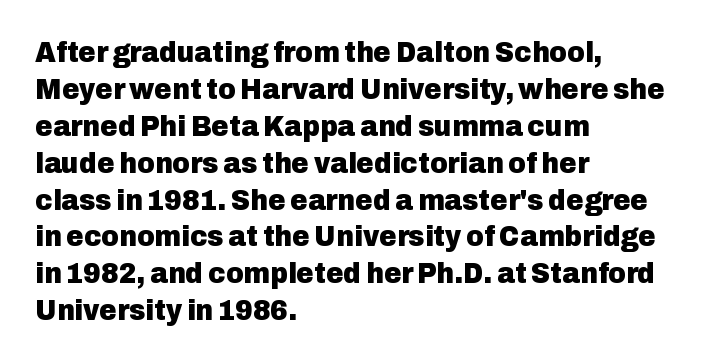
{"serif": "no", "italic": "no", "bold": "yes", "weight": "heavy", "width": "normal", "stroke_contrast": "low", "x_height": "medium", "monospaced": "no", "underline": "no", "align": "left", "line_spacing_ratio": 1.23, "letter_spacing": "normal", "letter_spacing_em": 0.0, "glyph_px": 30}
